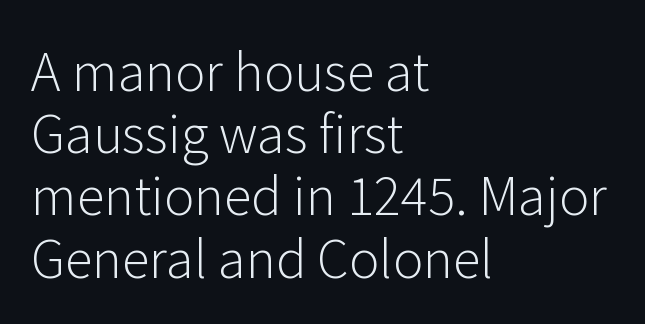
The image shows 51 px light sans-serif type, upright; set left-aligned, line spacing 1.22x, normal letter spacing, not underlined; low stroke contrast and a medium x-height.
